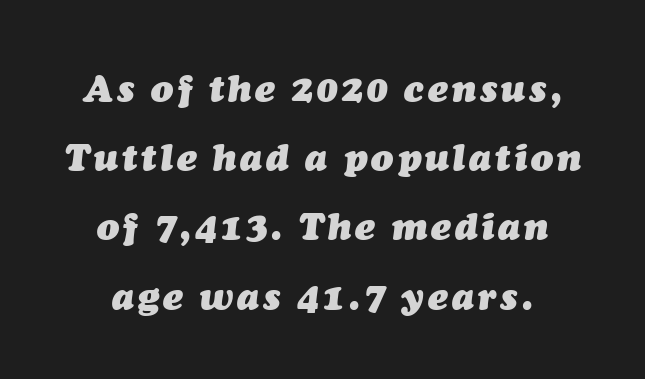
Style check: oblique. I'd describe the lettering as bold — thick and assertive. Centered paragraph, ragged on both sides. Underline: absent. You could not count columns in this text — the font is proportionally spaced.
